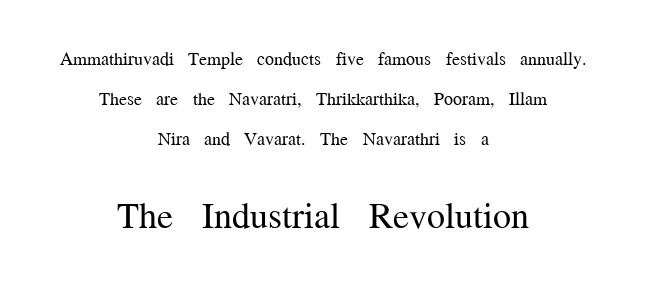
{"serif": "yes", "italic": "no", "bold": "no", "weight": "regular", "width": "normal", "stroke_contrast": "medium", "x_height": "medium", "monospaced": "no", "underline": "no", "align": "center", "line_spacing": "loose", "line_spacing_ratio": 2.21, "letter_spacing": "normal", "letter_spacing_em": 0.0, "larger_block": "second", "size_ratio": 2.0, "glyph_px": 36}
